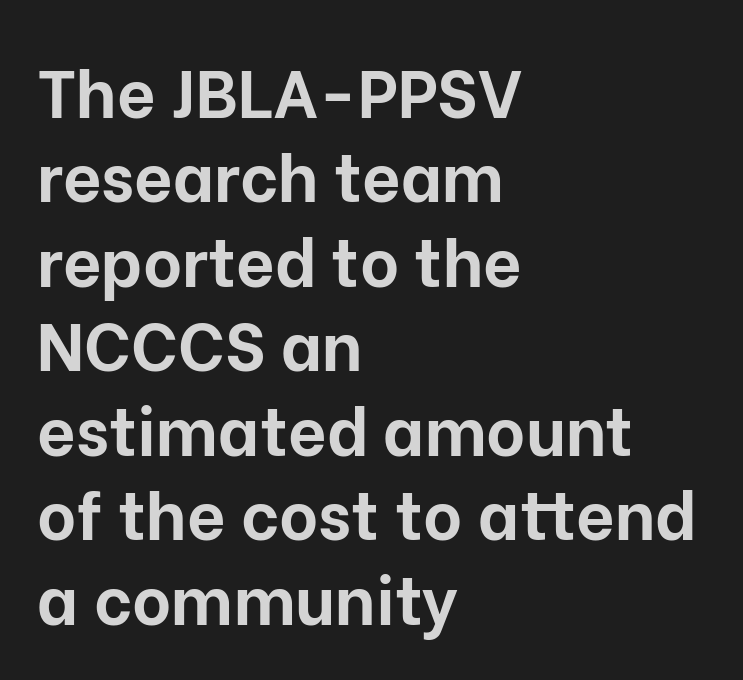
{"serif": "no", "italic": "no", "bold": "yes", "weight": "bold", "width": "normal", "stroke_contrast": "low", "x_height": "medium", "monospaced": "no", "underline": "no", "align": "left", "line_spacing": "normal", "line_spacing_ratio": 1.26, "letter_spacing": "normal", "letter_spacing_em": 0.0, "glyph_px": 67}
